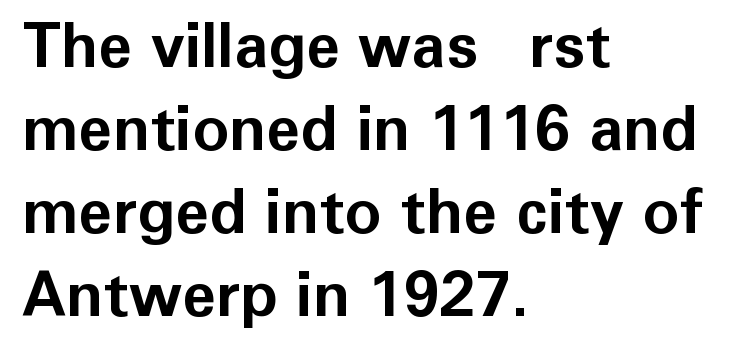
{"serif": "no", "italic": "no", "bold": "yes", "weight": "bold", "width": "normal", "stroke_contrast": "low", "x_height": "medium", "monospaced": "no", "underline": "no", "align": "left", "line_spacing": "normal", "line_spacing_ratio": 1.34, "letter_spacing": "normal", "letter_spacing_em": 0.0, "glyph_px": 62}
